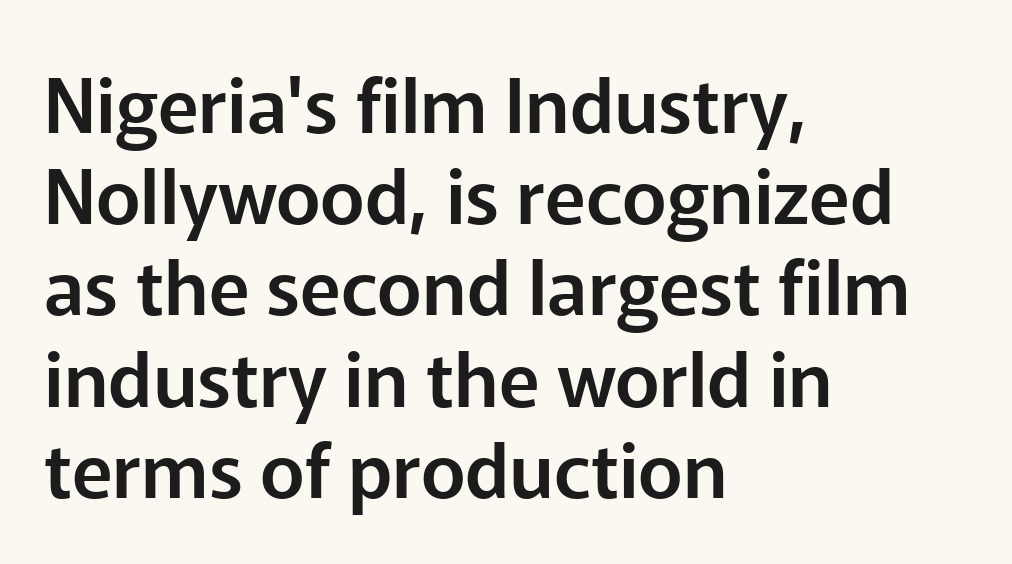
{"serif": "no", "italic": "no", "width": "normal", "stroke_contrast": "low", "x_height": "medium", "monospaced": "no", "underline": "no", "align": "left", "line_spacing_ratio": 1.2, "letter_spacing": "normal", "letter_spacing_em": 0.0, "glyph_px": 76}
